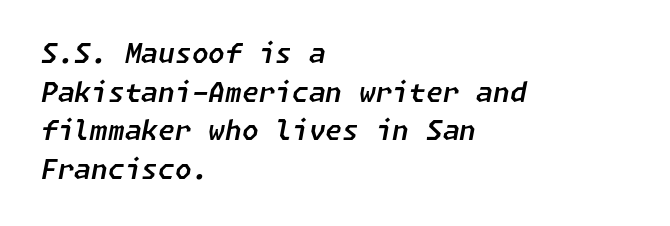
{"italic": "yes", "lean": "right", "slant_degrees": 11, "underline": "no", "align": "left", "line_spacing": "normal", "line_spacing_ratio": 1.43, "letter_spacing": "normal", "letter_spacing_em": 0.0, "glyph_px": 27}
